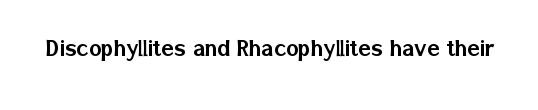
The image shows 26 px text type, upright; set normal letter spacing, not underlined.
